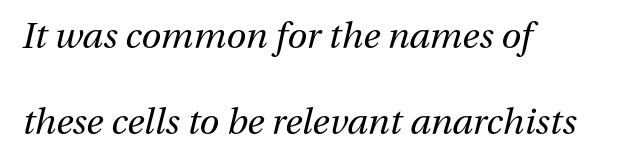
{"italic": "yes", "lean": "right", "slant_degrees": 13, "bold": "no", "weight": "regular", "width": "normal", "stroke_contrast": "medium", "x_height": "medium", "monospaced": "no", "underline": "no", "align": "left", "line_spacing": "loose", "line_spacing_ratio": 2.4, "letter_spacing": "normal", "letter_spacing_em": 0.0, "glyph_px": 36}
